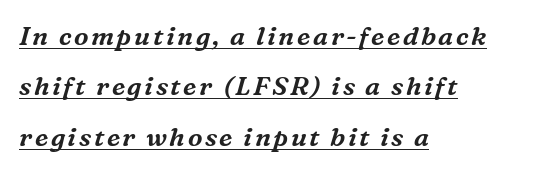
Students, observe the line beneath the letters — that is underlining. Tall strokes in this sample are angled rather than plumb. The setting favours the left margin, as ordinary paragraphs usually do. The space between consecutive lines is lavish.
